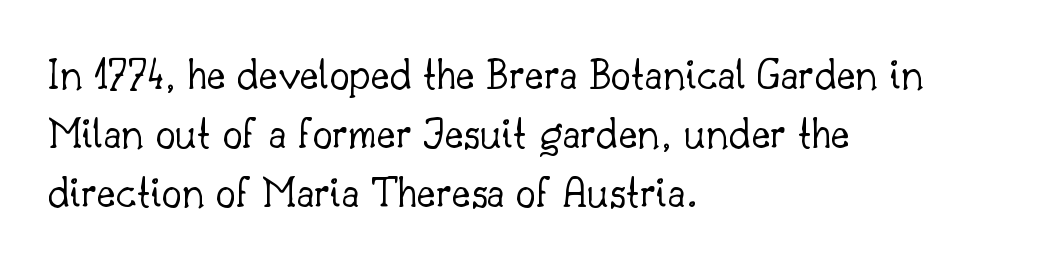
Summary of vertical rhythm: regular, with standard interline spacing. This reads as an unemphasized weight, regular at the heaviest. Horizontal alignment here is leftward, the default for most running prose. A roman cut, with each character standing at attention. Characters follow at the spacing the type designer built in.
